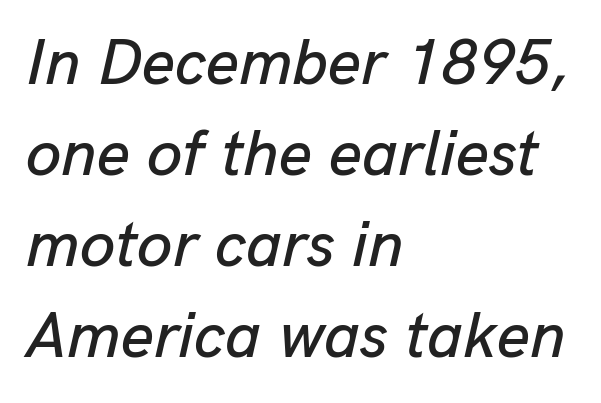
The rendering uses natural spacing where letterforms have individual widths. Underline: absent. Inter-character spacing is left at the font's built-in metrics. Leading: standard. Style check: oblique.
